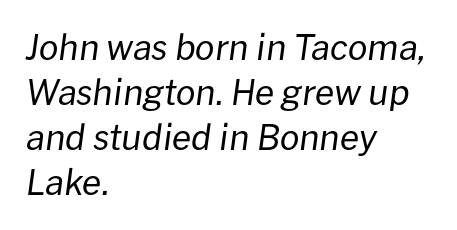
The image shows 35 px regular-weight type, italic (leaning right); set left-aligned, normal line spacing (1.29x), normal letter spacing, not underlined; low stroke contrast and a medium x-height.
